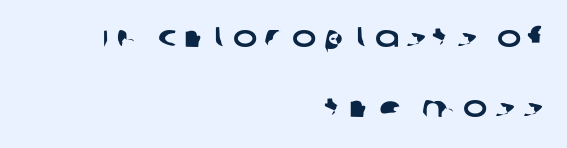
The image shows 29 px wide sans-serif type; set right-aligned, loose line spacing (2.41x), unusually wide letter spacing (+0.26 em), not underlined; low stroke contrast and a large x-height.
